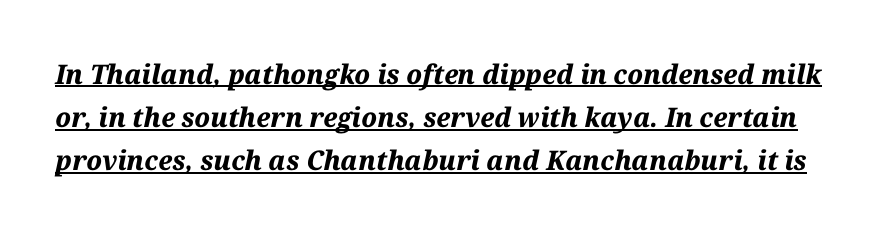
{"italic": "yes", "lean": "right", "slant_degrees": 12, "bold": "yes", "underline": "yes", "line_spacing": "normal", "line_spacing_ratio": 1.6, "letter_spacing": "normal", "letter_spacing_em": 0.0, "glyph_px": 27}
